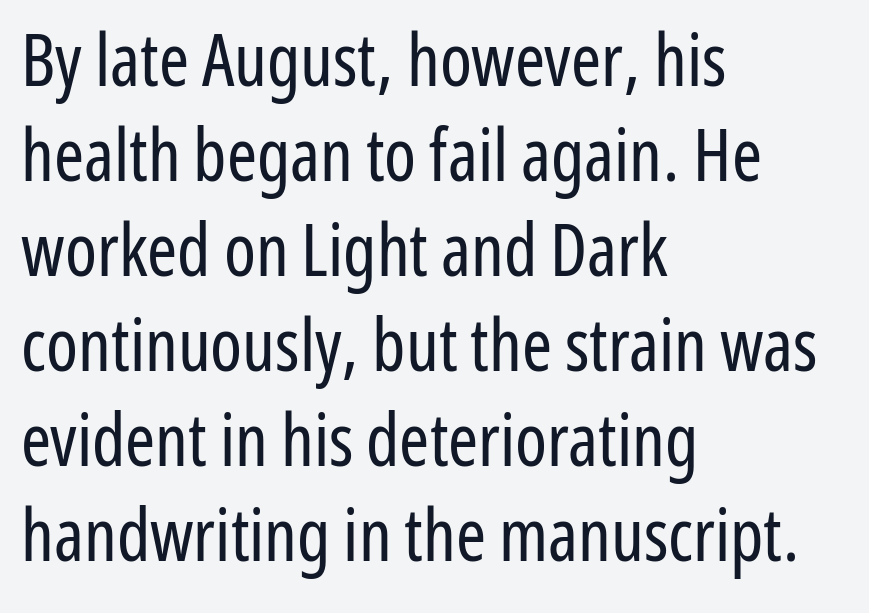
Q: Is the text bold? A: No.
Q: Is the text italic (slanted)? A: No, it is upright.
Q: Is the typeface a serif or a sans-serif typeface? A: Sans-serif.
Q: Is the text underlined? A: No.
Q: How is the paragraph aligned? A: Left-aligned.
Q: Is the spacing between letters normal or unusually wide? A: Normal.
Q: Is the spacing between lines tight, normal or loose? A: Normal.
Q: Width (condensed, normal, or wide)? A: Condensed.
Q: Stroke contrast? A: Low.
Q: x-height? A: Medium.
Q: Monospaced? A: No.
